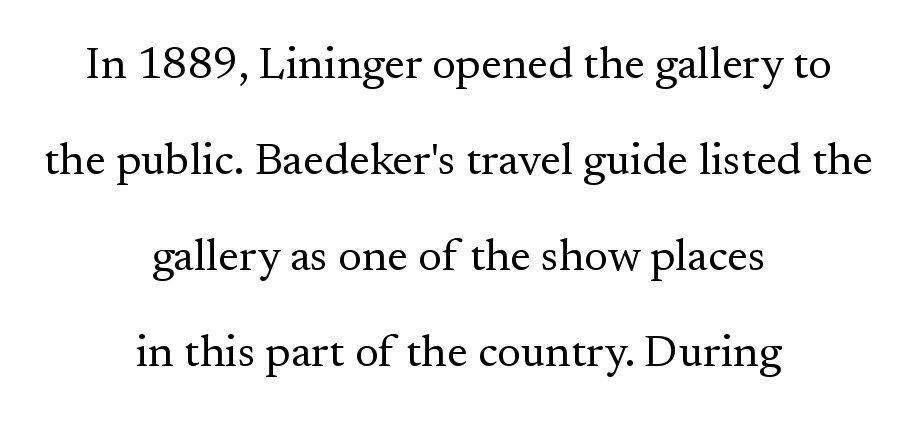
{"serif": "yes", "italic": "no", "bold": "no", "weight": "regular", "width": "normal", "stroke_contrast": "medium", "x_height": "small", "monospaced": "no", "underline": "no", "align": "center", "line_spacing": "loose", "line_spacing_ratio": 2.13, "letter_spacing": "normal", "letter_spacing_em": 0.0, "glyph_px": 45}
